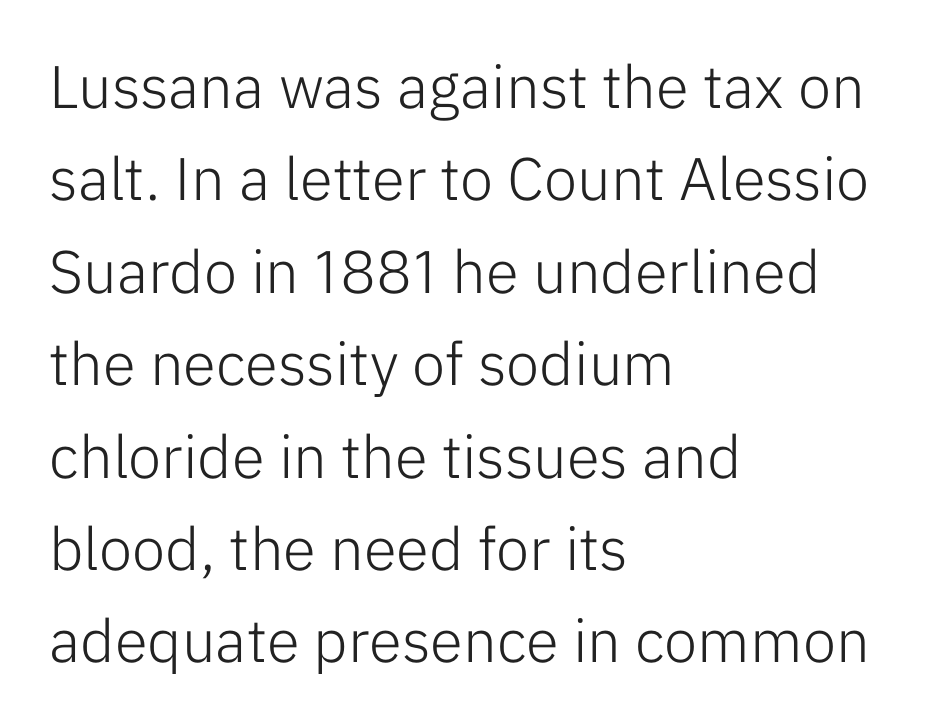
Q: Is the text bold? A: No.
Q: Is the text italic (slanted)? A: No, it is upright.
Q: Is the typeface a serif or a sans-serif typeface? A: Sans-serif.
Q: Is the text underlined? A: No.
Q: How is the paragraph aligned? A: Left-aligned.
Q: Is the spacing between letters normal or unusually wide? A: Normal.
Q: Is the spacing between lines tight, normal or loose? A: Normal.
Q: Width (condensed, normal, or wide)? A: Normal.
Q: Stroke contrast? A: Low.
Q: x-height? A: Medium.
Q: Monospaced? A: No.
